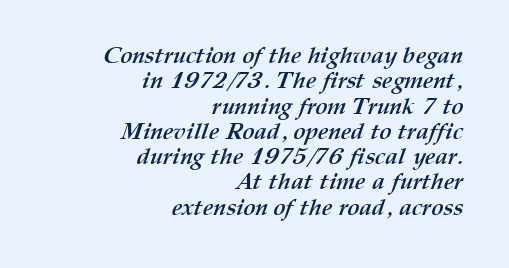
{"bold": "yes", "underline": "no", "align": "right", "line_spacing": "tight", "line_spacing_ratio": 1.1, "letter_spacing": "normal", "letter_spacing_em": 0.0, "glyph_px": 23}
